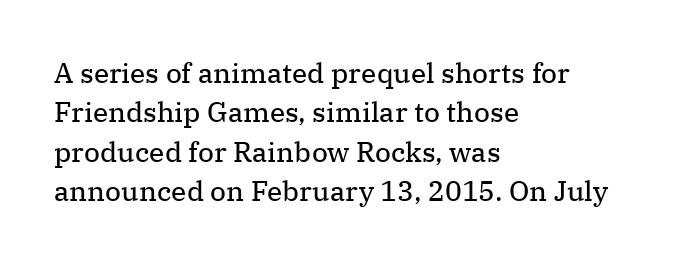
The image shows 28 px regular-weight serif type, upright; set left-aligned, normal line spacing (1.41x), normal letter spacing, not underlined; medium stroke contrast and a medium x-height.
